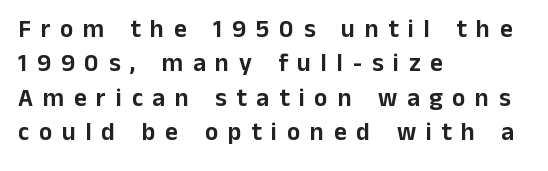
The image shows 25 px text type, upright; set left-aligned, normal line spacing (1.38x), unusually wide letter spacing (+0.39 em), not underlined.
